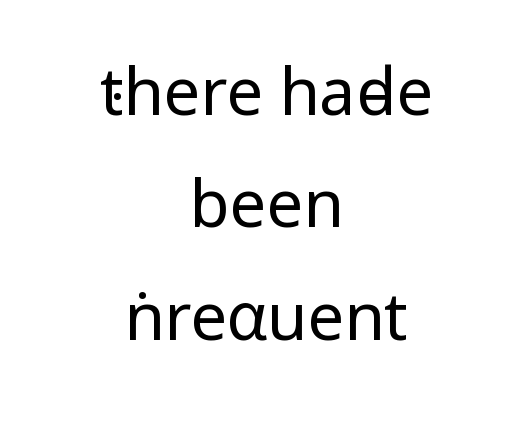
The image shows 65 px regular-weight, condensed sans-serif type, upright; set centered, line spacing 1.73x, normal letter spacing, not underlined; low stroke contrast.
